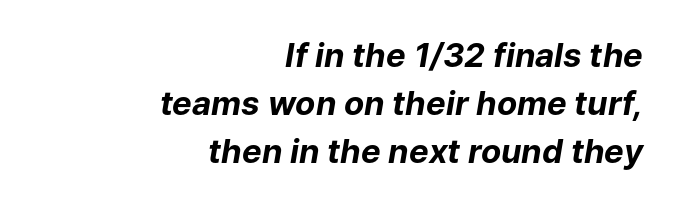
There's an unmistakable incline to the writing here. Is this a fixed-width face? No — the glyphs have proportional, varying widths. Notice how thick the strokes are: this is what a full bold looks like. Reading down the block, your eye finds every line finishing at a fixed right position. Each new line begins a customary step beneath the previous one.
